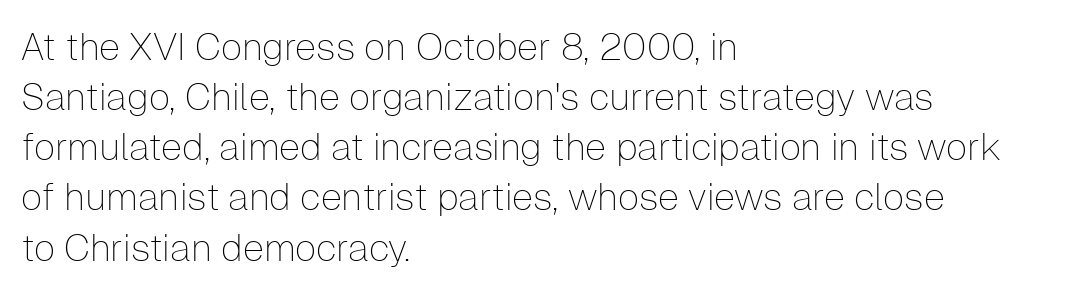
Q: Is the text bold? A: No.
Q: Is the text italic (slanted)? A: No, it is upright.
Q: Is the typeface a serif or a sans-serif typeface? A: Sans-serif.
Q: Is the text underlined? A: No.
Q: How is the paragraph aligned? A: Left-aligned.
Q: Is the spacing between letters normal or unusually wide? A: Normal.
Q: Is the spacing between lines tight, normal or loose? A: Normal.
Q: Width (condensed, normal, or wide)? A: Normal.
Q: Stroke contrast? A: Low.
Q: x-height? A: Medium.
Q: Monospaced? A: No.
